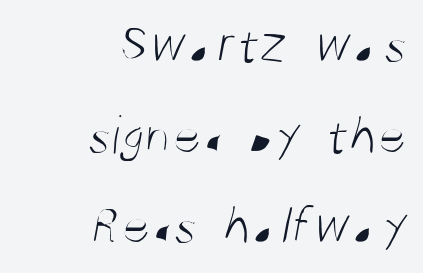
The image shows 55 px light, condensed sans-serif type; set right-aligned, normal line spacing (1.65x), normal letter spacing, not underlined; medium stroke contrast and a large x-height.
